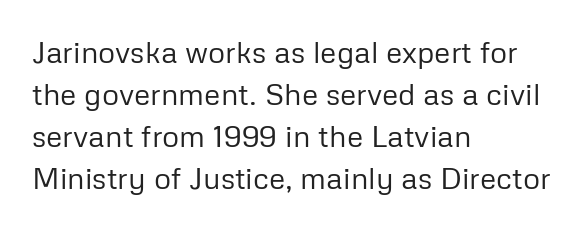
This rendering employs a face without finishing strokes, i.e., a sans-serif. Type without underlining. A typesetter would mark this as roman, not italic. Counters stay open thanks to moderate or lighter strokes. Is this a fixed-width face? No — the glyphs have proportional, varying widths.
